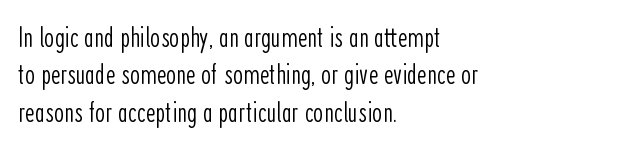
Q: Is the text bold? A: No.
Q: Is the text italic (slanted)? A: No, it is upright.
Q: Is the typeface a serif or a sans-serif typeface? A: Sans-serif.
Q: Is the text underlined? A: No.
Q: How is the paragraph aligned? A: Left-aligned.
Q: Is the spacing between letters normal or unusually wide? A: Normal.
Q: Is the spacing between lines tight, normal or loose? A: Normal.
Q: Width (condensed, normal, or wide)? A: Condensed.
Q: Stroke contrast? A: Low.
Q: x-height? A: Medium.
Q: Monospaced? A: No.
